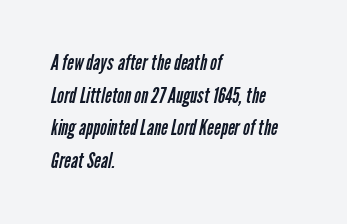
The setting favours the left margin, as ordinary paragraphs usually do. The strokes carry an ordinary text weight at most. Nobody touched the tracking dial on this one. The zone under the glyphs is completely vacant. A normal amount of white space separates one row of letters from the next.
